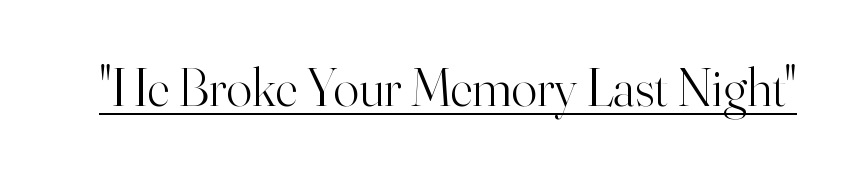
{"serif": "yes", "italic": "no", "bold": "no", "weight": "light", "width": "normal", "stroke_contrast": "high", "x_height": "small", "monospaced": "no", "underline": "yes", "letter_spacing": "normal", "letter_spacing_em": 0.0, "glyph_px": 53}
